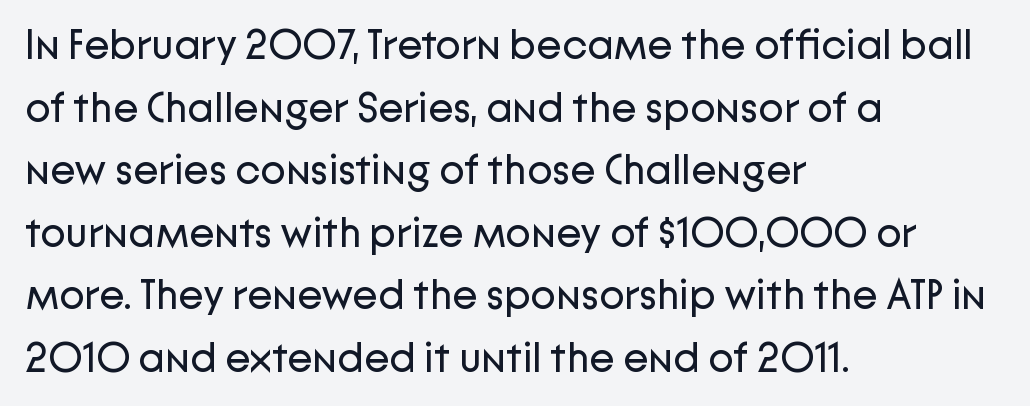
{"serif": "no", "italic": "no", "bold": "no", "weight": "regular", "width": "normal", "stroke_contrast": "low", "x_height": "medium", "monospaced": "no", "underline": "no", "align": "left", "line_spacing": "normal", "line_spacing_ratio": 1.49, "letter_spacing": "normal", "letter_spacing_em": 0.0, "glyph_px": 42}
